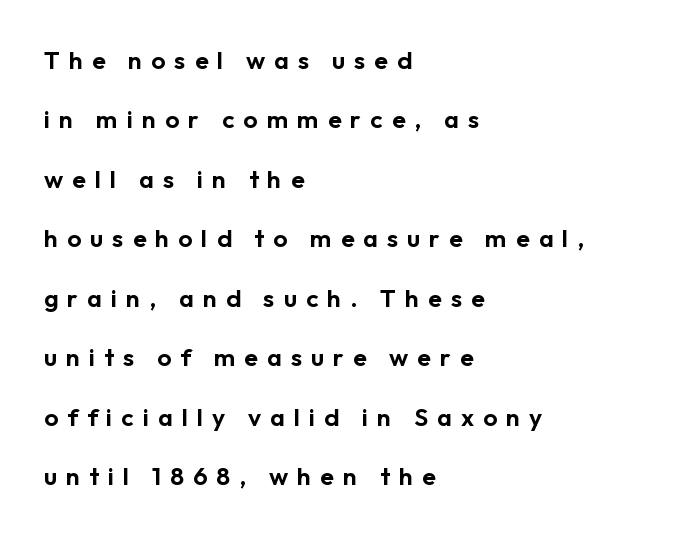
Q: Is the text italic (slanted)? A: No, it is upright.
Q: Is the text underlined? A: No.
Q: How is the paragraph aligned? A: Left-aligned.
Q: Is the spacing between letters normal or unusually wide? A: Unusually wide.
Q: Is the spacing between lines tight, normal or loose? A: Loose.
